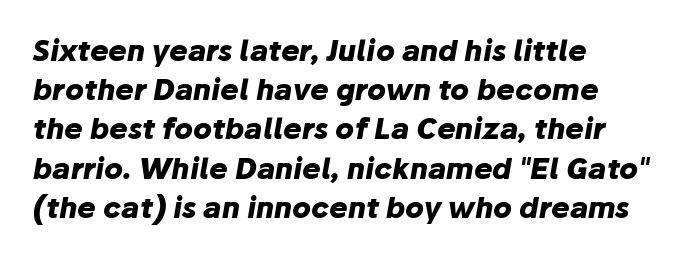
{"italic": "yes", "lean": "right", "slant_degrees": 10, "bold": "yes", "weight": "heavy", "width": "normal", "stroke_contrast": "low", "x_height": "medium", "monospaced": "no", "underline": "no", "align": "left", "line_spacing": "normal", "line_spacing_ratio": 1.4, "letter_spacing": "normal", "letter_spacing_em": 0.0, "glyph_px": 28}
